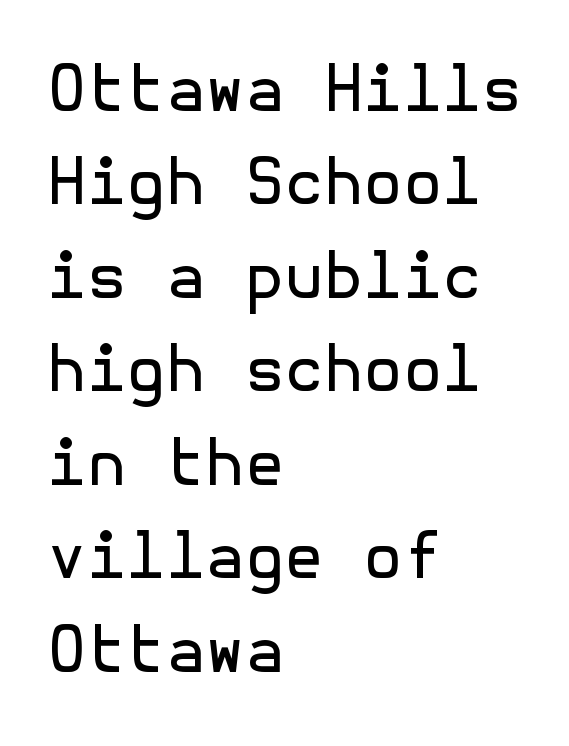
The image shows 64 px regular-weight sans-serif type, upright; set left-aligned, normal line spacing (1.46x), normal letter spacing, not underlined; a medium x-height.
